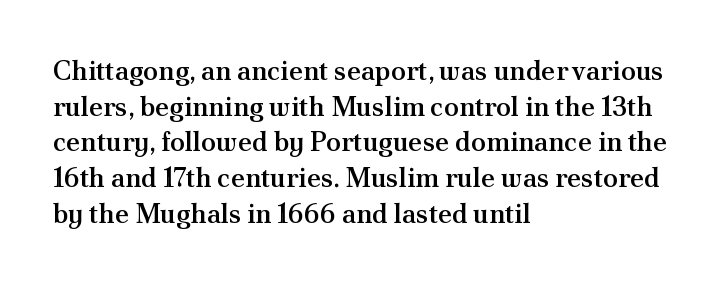
The image shows 27 px text type, upright; set left-aligned, normal line spacing (1.32x), normal letter spacing, not underlined.
